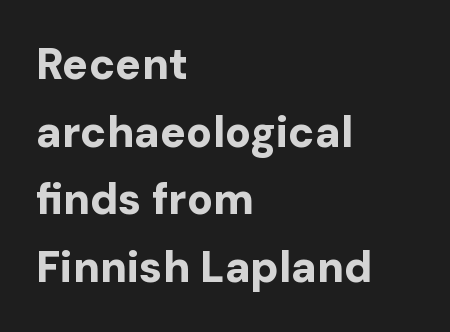
The image shows 43 px bold sans-serif type, upright; set left-aligned, normal line spacing (1.57x), normal letter spacing, not underlined; low stroke contrast and a medium x-height.
